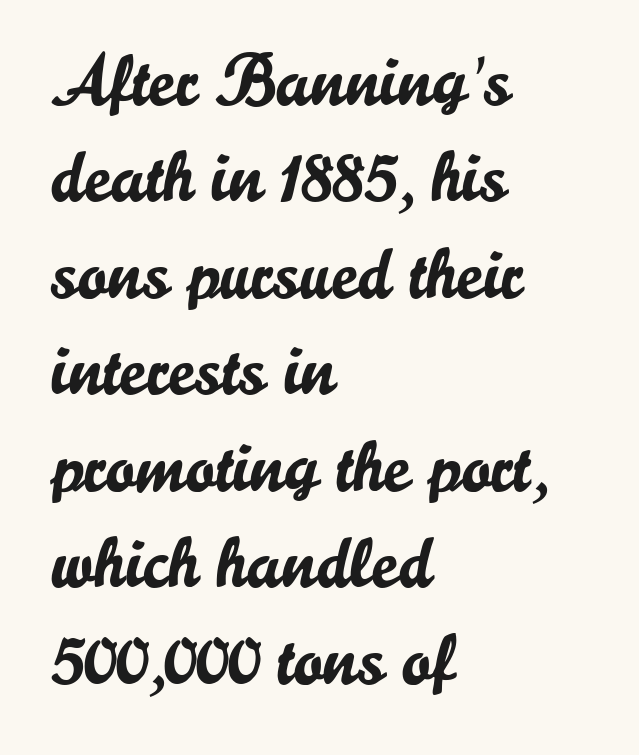
Looks like regular typesetting: each glyph gets only the width it needs. The lines are quadded left. Letterform terminals end flat and unadorned throughout the passage.
